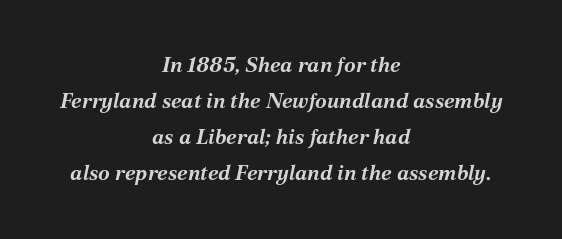
{"italic": "yes", "lean": "right", "slant_degrees": 12, "bold": "yes", "underline": "no", "align": "center", "line_spacing_ratio": 1.72, "letter_spacing": "normal", "letter_spacing_em": 0.0, "glyph_px": 21}
